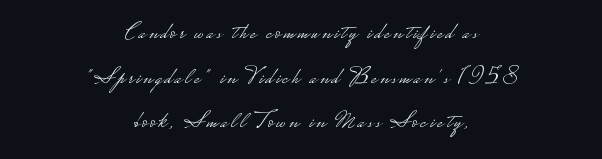
Q: Is the text bold? A: No.
Q: Is the text italic (slanted)? A: Yes.
Q: Is the text underlined? A: No.
Q: How is the paragraph aligned? A: Centered.
